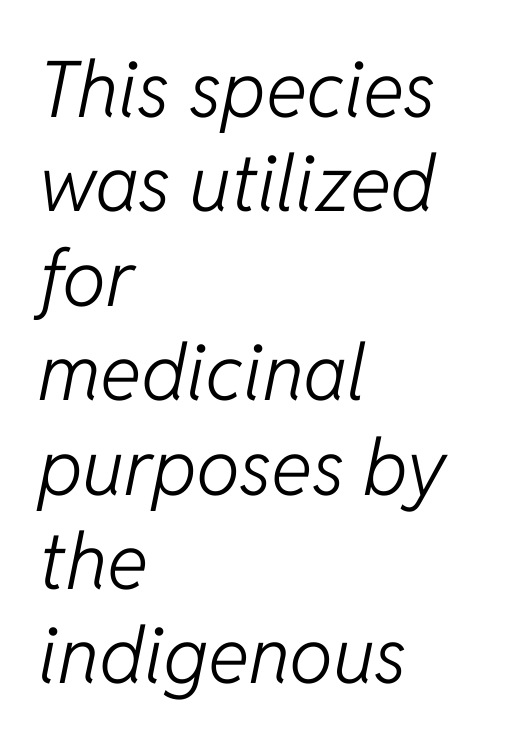
Q: Is the text bold? A: No.
Q: Is the text italic (slanted)? A: Yes, it leans right by about 11 degrees.
Q: Is the text underlined? A: No.
Q: How is the paragraph aligned? A: Left-aligned.
Q: Is the spacing between letters normal or unusually wide? A: Normal.
Q: Width (condensed, normal, or wide)? A: Normal.
Q: Stroke contrast? A: Low.
Q: x-height? A: Medium.
Q: Monospaced? A: No.
